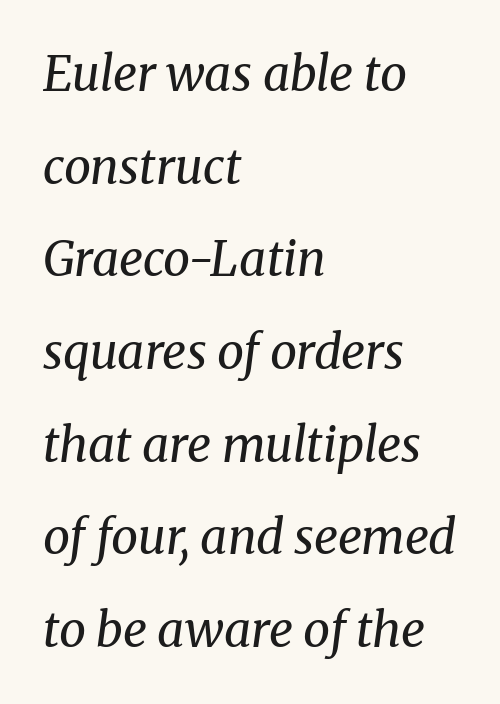
{"serif": "yes", "italic": "yes", "lean": "right", "slant_degrees": 8, "bold": "no", "weight": "regular", "width": "normal", "stroke_contrast": "medium", "x_height": "medium", "monospaced": "no", "underline": "no", "align": "left", "line_spacing": "loose", "line_spacing_ratio": 1.93, "letter_spacing": "normal", "letter_spacing_em": 0.0, "glyph_px": 48}
